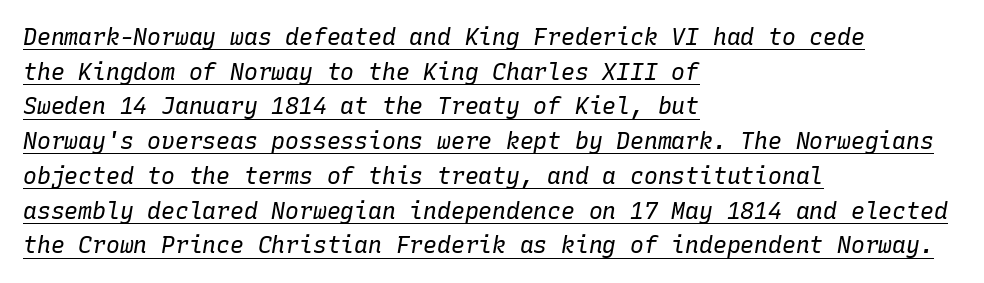
Regarding leading, the lines here are spaced in the standard way. Stem width sits at or under what a default text font uses. Honestly, the letter spacing is just normal — you wouldn't notice it. Visually the block forms a straight wall on the left and a jagged coastline on the right. Emphasis is given by a line drawn under the lettering.
